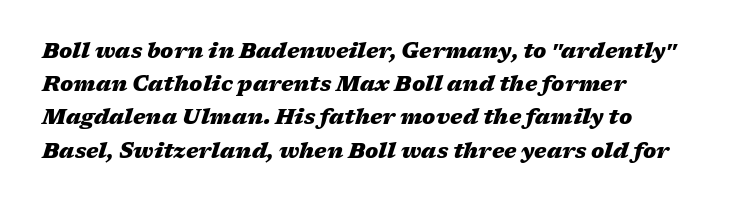
{"italic": "yes", "lean": "right", "slant_degrees": 17, "bold": "yes", "underline": "no", "align": "left", "line_spacing": "normal", "line_spacing_ratio": 1.58, "letter_spacing": "normal", "letter_spacing_em": 0.0, "glyph_px": 21}
